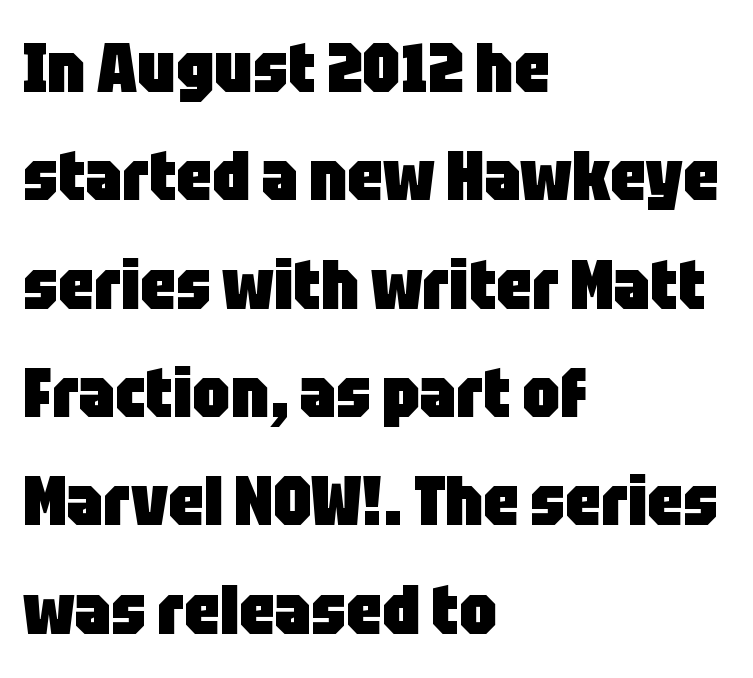
Plain, unruled lines of type. Think of a printed novel: that variable character pitch is what you see here. The characters look thick and weighty, a clear bold. Honestly, the row spacing looks completely unremarkable.
